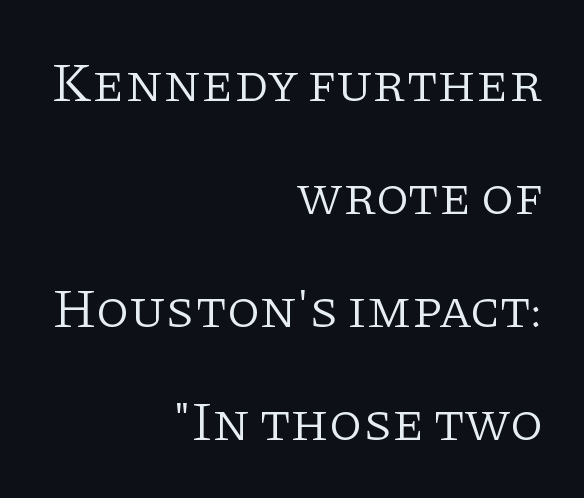
The image shows 54 px light serif type, upright; set right-aligned, loose line spacing (2.09x), normal letter spacing, not underlined; low stroke contrast and a large x-height.
